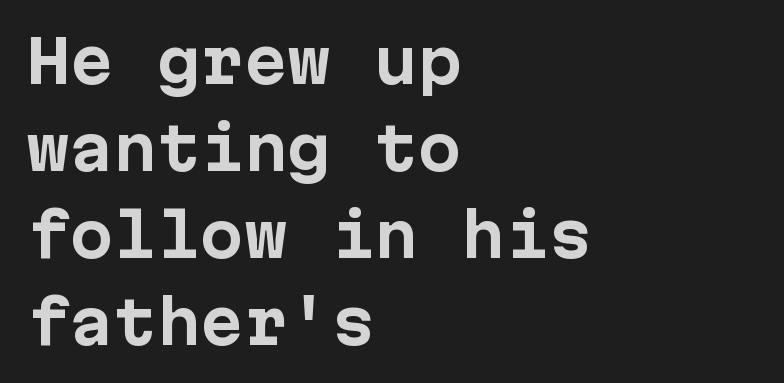
Q: Is the text bold? A: Yes.
Q: Is the text italic (slanted)? A: No, it is upright.
Q: Is the typeface a serif or a sans-serif typeface? A: Sans-serif.
Q: Is the text underlined? A: No.
Q: How is the paragraph aligned? A: Left-aligned.
Q: Is the spacing between letters normal or unusually wide? A: Normal.
Q: Is the spacing between lines tight, normal or loose? A: Normal.
Q: Width (condensed, normal, or wide)? A: Normal.
Q: Stroke contrast? A: Low.
Q: x-height? A: Medium.
Q: Monospaced? A: Yes.
